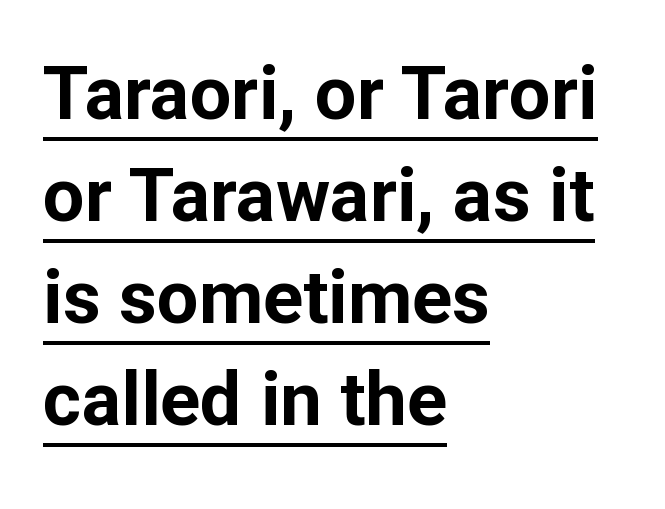
Q: Is the text bold? A: Yes.
Q: Is the text italic (slanted)? A: No, it is upright.
Q: Is the typeface a serif or a sans-serif typeface? A: Sans-serif.
Q: Is the text underlined? A: Yes.
Q: How is the paragraph aligned? A: Left-aligned.
Q: Is the spacing between letters normal or unusually wide? A: Normal.
Q: Is the spacing between lines tight, normal or loose? A: Normal.
Q: Width (condensed, normal, or wide)? A: Normal.
Q: Stroke contrast? A: Low.
Q: x-height? A: Medium.
Q: Monospaced? A: No.
